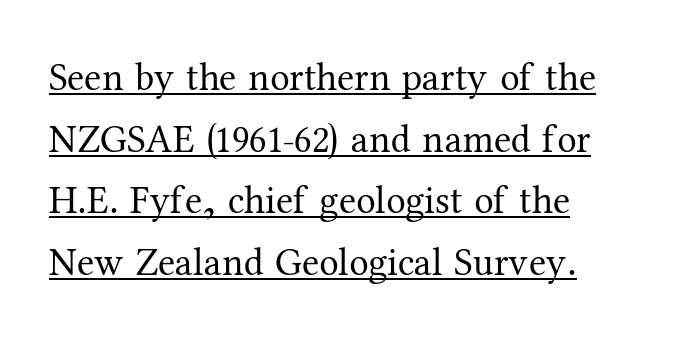
{"serif": "yes", "italic": "no", "bold": "no", "weight": "regular", "width": "normal", "stroke_contrast": "medium", "x_height": "medium", "monospaced": "no", "underline": "yes", "align": "left", "line_spacing": "normal", "line_spacing_ratio": 1.58, "letter_spacing": "normal", "letter_spacing_em": 0.0, "glyph_px": 39}
